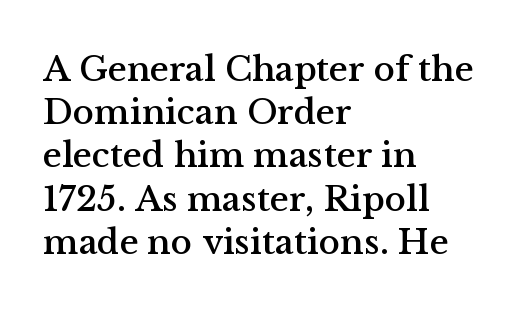
The image shows 36 px serif type, upright; set left-aligned, line spacing 1.2x, normal letter spacing, not underlined; medium stroke contrast and a medium x-height.
